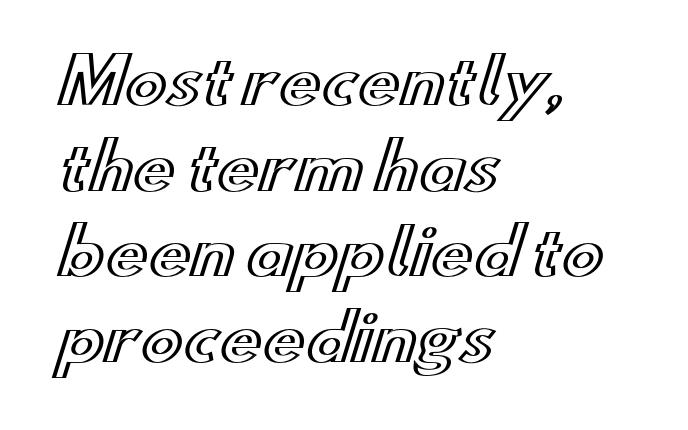
Q: Is the text italic (slanted)? A: Yes.
Q: Is the text underlined? A: No.
Q: How is the paragraph aligned? A: Left-aligned.
Q: Is the spacing between letters normal or unusually wide? A: Normal.
Q: Is the spacing between lines tight, normal or loose? A: Normal.
Q: Width (condensed, normal, or wide)? A: Wide.
Q: x-height? A: Small.
Q: Monospaced? A: No.
